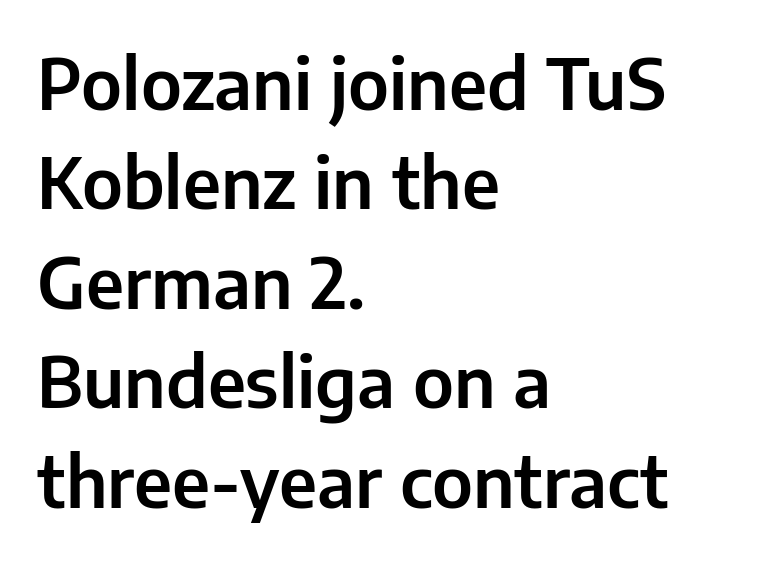
The image shows 70 px sans-serif type, upright; set left-aligned, normal line spacing (1.42x), normal letter spacing, not underlined; low stroke contrast and a medium x-height.
